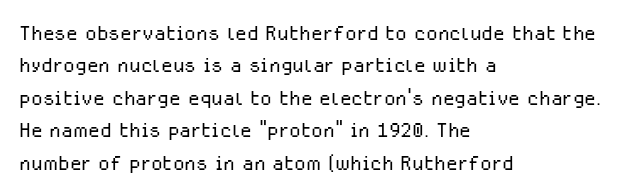
Q: Is the text bold? A: No.
Q: Is the text italic (slanted)? A: No, it is upright.
Q: Is the text underlined? A: No.
Q: How is the paragraph aligned? A: Left-aligned.
Q: Is the spacing between letters normal or unusually wide? A: Normal.
